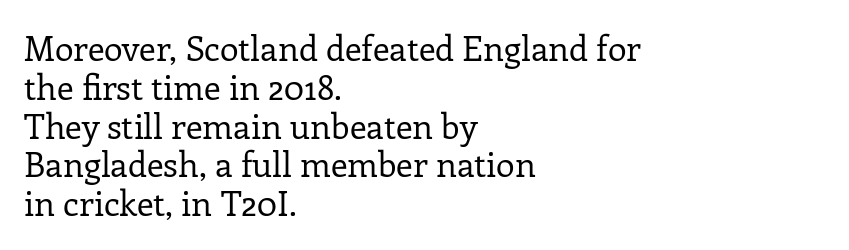
The type is set solid horizontally, with unmodified tracking. Interline gaps are noticeably narrow in this sample. Honestly, there is no underline to notice here at all. The typesetter chose a ragged-right arrangement here. The lettering stays uniformly vertical, giving the passage a roman look.
